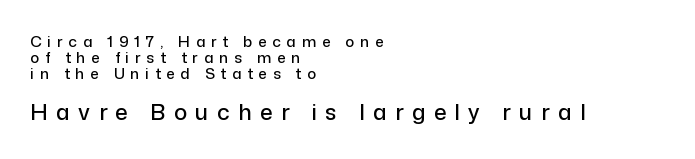
The image shows 22 px text type, upright; set left-aligned, tight line spacing (1.08x), unusually wide letter spacing (+0.39 em), not underlined; the second (bottom) block is 1.47x larger.
